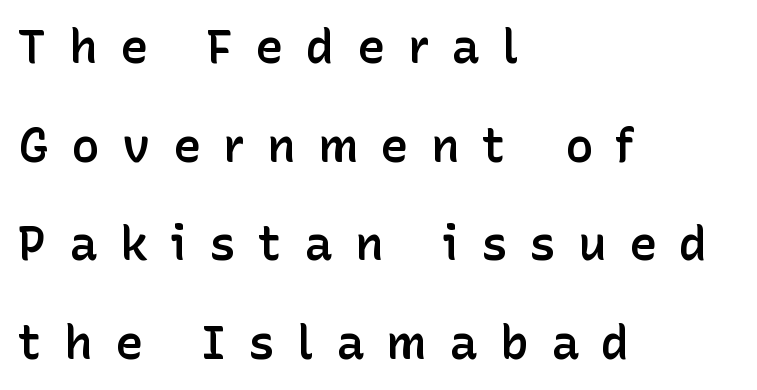
The image shows 47 px semibold sans-serif type, upright; set left-aligned, loose line spacing (2.1x), unusually wide letter spacing (+0.48 em), not underlined; low stroke contrast and a medium x-height.
